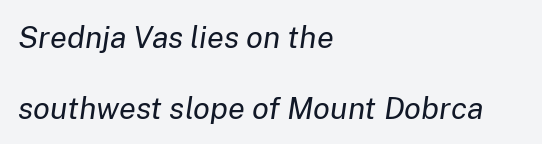
The image shows 31 px regular-weight type, italic (leaning right); set left-aligned, loose line spacing (2.28x), normal letter spacing, not underlined; low stroke contrast and a medium x-height.
